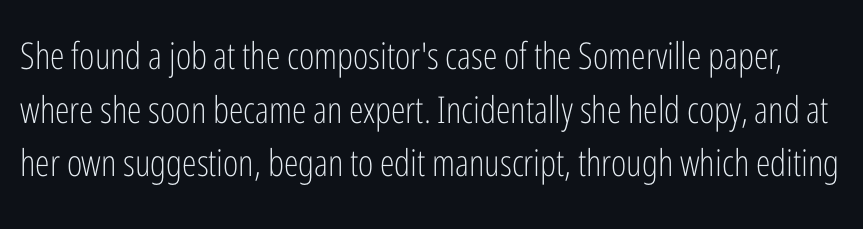
Tall strokes in this sample are plumb rather than angled. This sample uses a sans-serif face. Glance below the letters and you will spot only blank space. The cut favours lightness, reaching ordinary text weight at its darkest. Looks like regular typesetting: each glyph gets only the width it needs. A typesetter would call this zero additional tracking.
